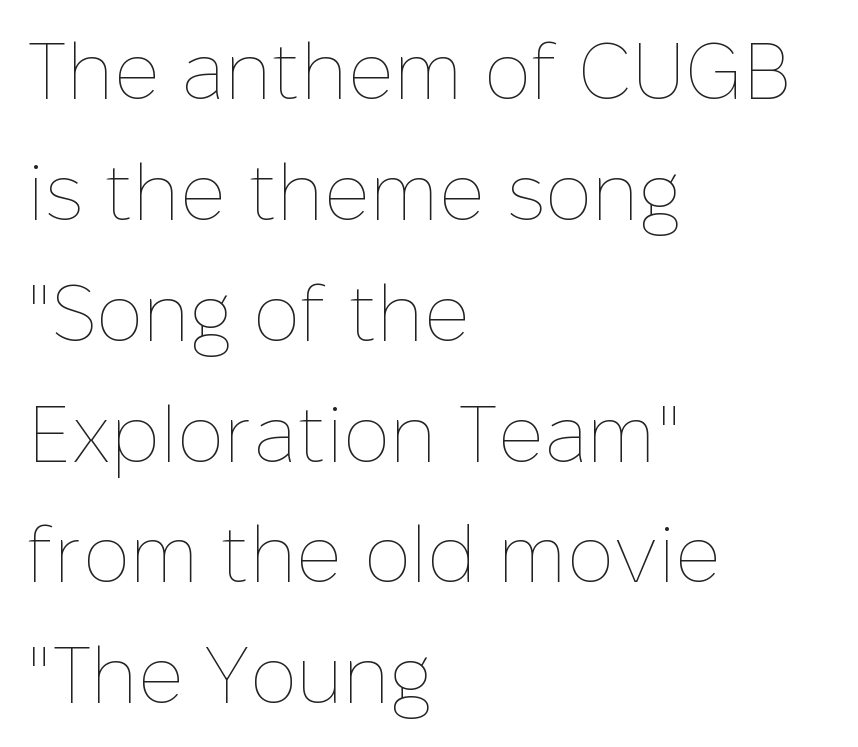
The image shows 79 px thin type, upright; set left-aligned, normal line spacing (1.53x), normal letter spacing, not underlined; low stroke contrast and a medium x-height.
